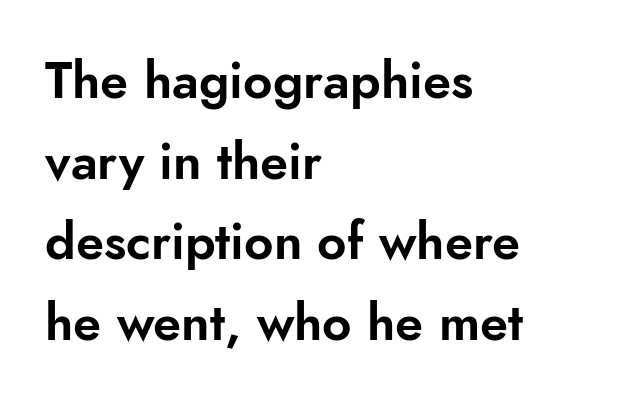
Q: Is the text italic (slanted)? A: No, it is upright.
Q: Is the typeface a serif or a sans-serif typeface? A: Sans-serif.
Q: Is the text underlined? A: No.
Q: How is the paragraph aligned? A: Left-aligned.
Q: Is the spacing between letters normal or unusually wide? A: Normal.
Q: Is the spacing between lines tight, normal or loose? A: Normal.
Q: Width (condensed, normal, or wide)? A: Normal.
Q: Stroke contrast? A: Low.
Q: x-height? A: Small.
Q: Monospaced? A: No.
